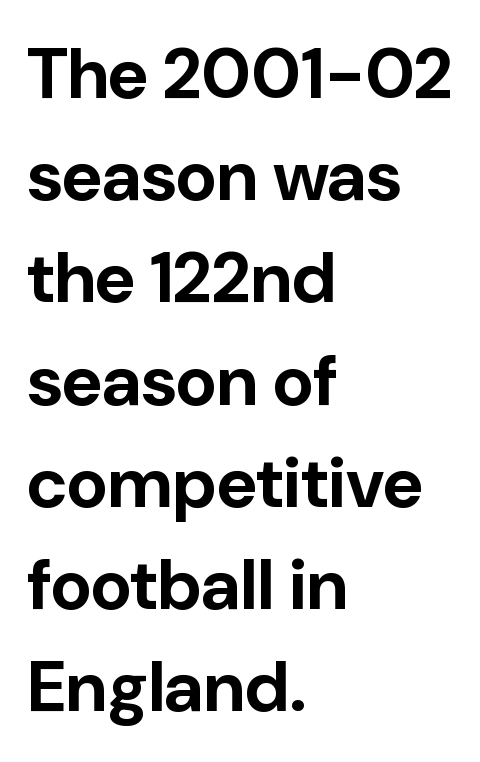
The image shows 71 px bold sans-serif type, upright; set left-aligned, normal line spacing (1.44x), normal letter spacing, not underlined; low stroke contrast and a medium x-height.
